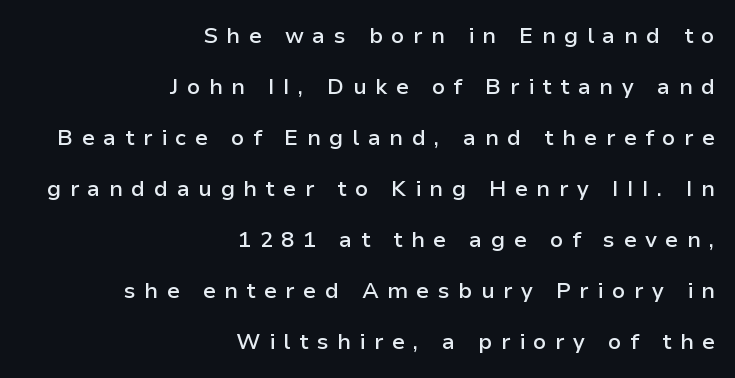
Q: Is the text bold? A: Semi-bold.
Q: Is the text italic (slanted)? A: No, it is upright.
Q: Is the text underlined? A: No.
Q: How is the paragraph aligned? A: Right-aligned.
Q: Is the spacing between letters normal or unusually wide? A: Unusually wide.
Q: Is the spacing between lines tight, normal or loose? A: Loose.
